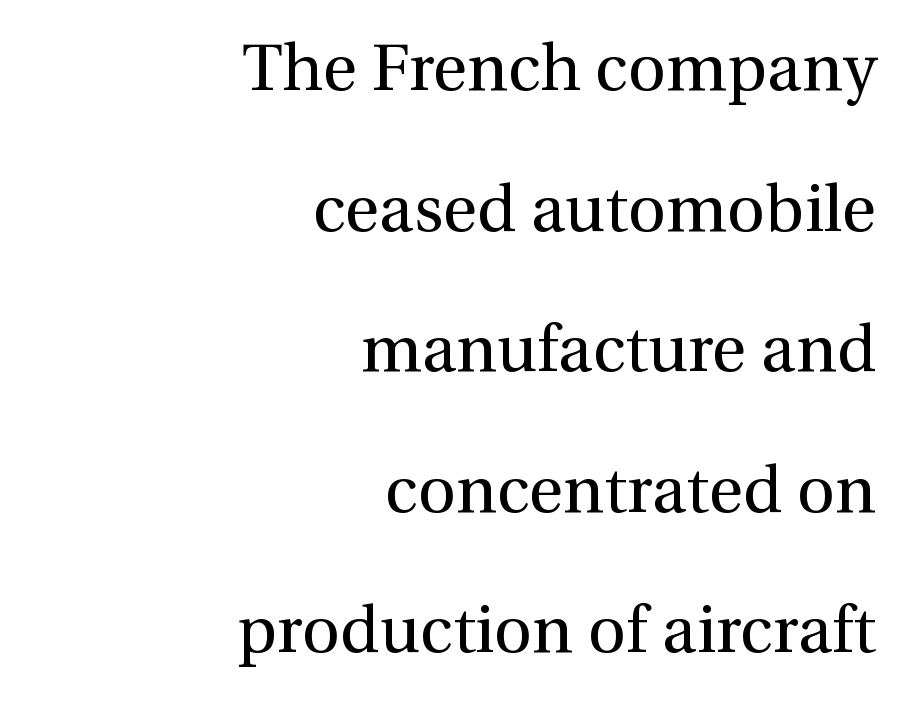
Q: Is the text bold? A: No.
Q: Is the text italic (slanted)? A: No, it is upright.
Q: Is the typeface a serif or a sans-serif typeface? A: Serif.
Q: Is the text underlined? A: No.
Q: How is the paragraph aligned? A: Right-aligned.
Q: Is the spacing between letters normal or unusually wide? A: Normal.
Q: Is the spacing between lines tight, normal or loose? A: Loose.
Q: Width (condensed, normal, or wide)? A: Normal.
Q: Stroke contrast? A: Medium.
Q: x-height? A: Medium.
Q: Monospaced? A: No.
